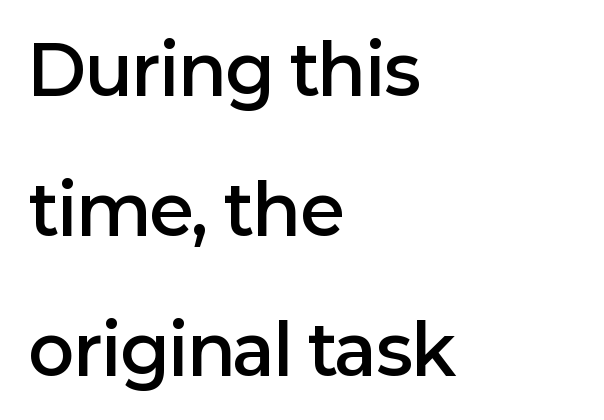
Students, this is semibold: more ink than regular, less than bold. The lines are quadded left. Honestly, the letter spacing is just normal — you wouldn't notice it. Ordinary non-slanted type is in use. Clear beneath every line of the passage. A sans-serif font was chosen for this passage.
